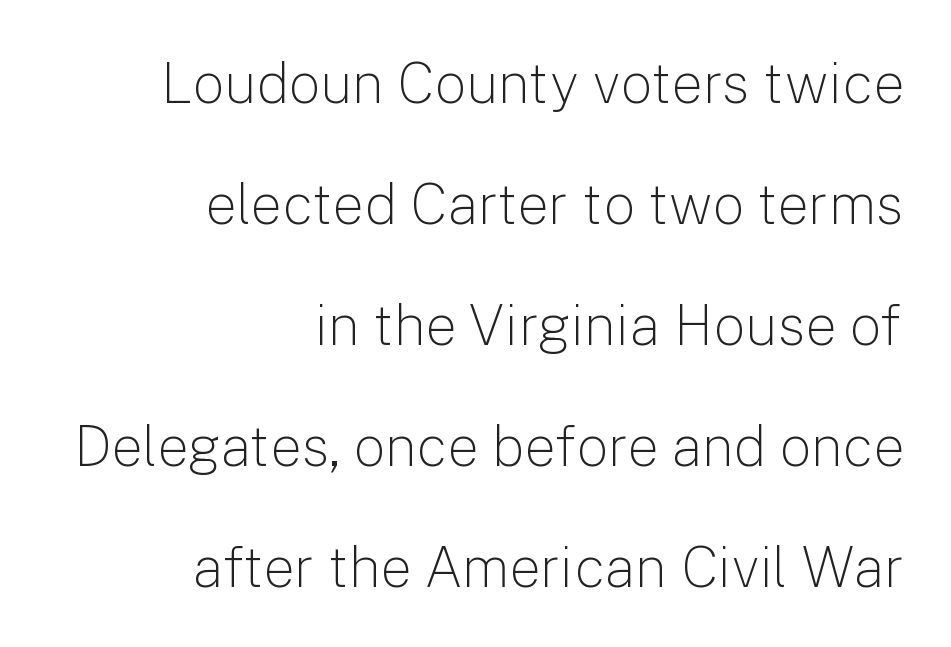
The letters advance in unequal steps, a hallmark of proportional type. Casual observation: everything's shoved over to the right. Posture: straight, roman, zero tilt. Students, observe: this is what heavily led, spacious text looks like. The typeface chosen for these lines omits serifs. Descenders hang freely into open space.
